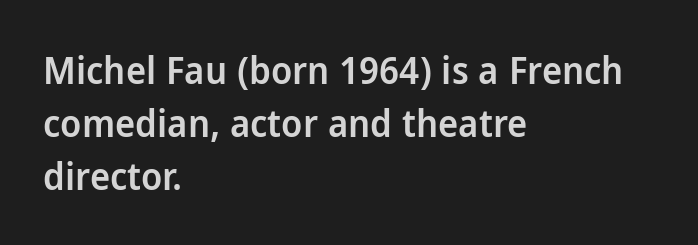
{"serif": "no", "italic": "no", "bold": "semi", "weight": "semibold", "width": "normal", "stroke_contrast": "low", "x_height": "medium", "monospaced": "no", "underline": "no", "align": "left", "line_spacing": "normal", "line_spacing_ratio": 1.39, "letter_spacing": "normal", "letter_spacing_em": 0.0, "glyph_px": 38}
